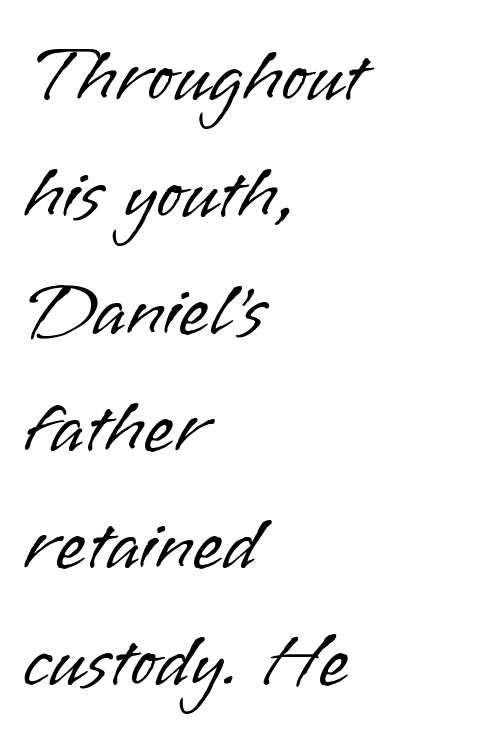
The image shows 78 px light sans-serif type; set left-aligned, normal line spacing (1.5x), normal letter spacing, not underlined; low stroke contrast and a small x-height.
